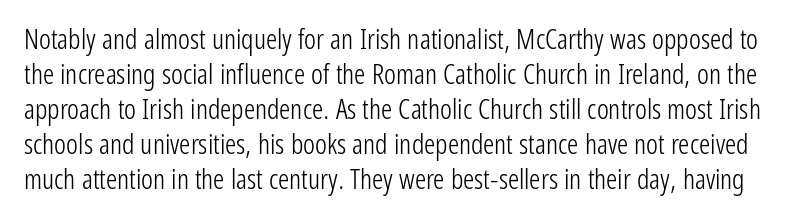
The image shows 28 px light, condensed sans-serif type, upright; set normal line spacing (1.25x), normal letter spacing, not underlined; low stroke contrast and a medium x-height.
